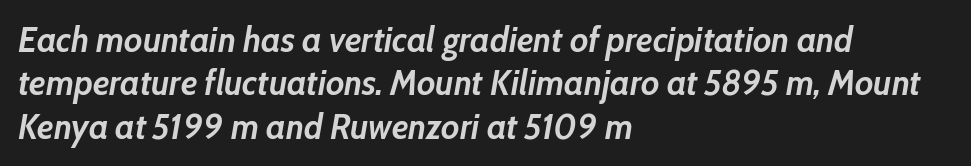
{"italic": "yes", "lean": "right", "slant_degrees": 10, "bold": "yes", "weight": "semibold", "width": "normal", "stroke_contrast": "low", "x_height": "medium", "monospaced": "no", "underline": "no", "align": "left", "line_spacing_ratio": 1.24, "letter_spacing": "normal", "letter_spacing_em": 0.0, "glyph_px": 35}
